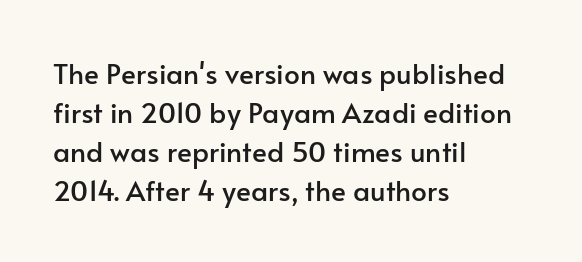
The image shows 28 px sans-serif type, upright; set left-aligned, normal line spacing (1.39x), normal letter spacing, not underlined; low stroke contrast and a small x-height.
